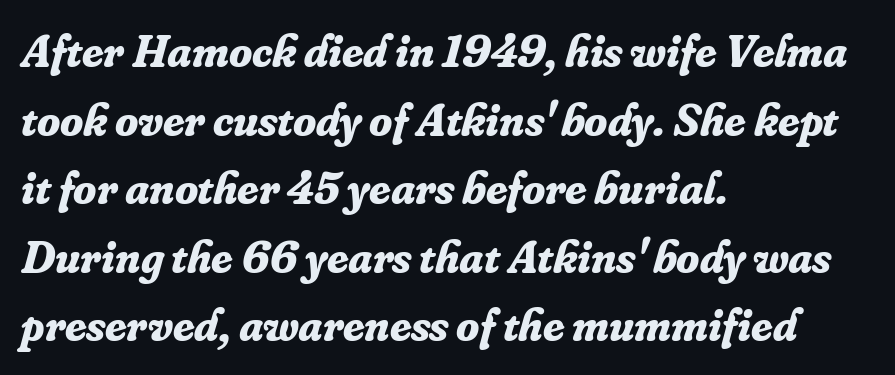
Notice how descenders clear the ascenders below comfortably — that's standard leading. The zone under the glyphs is completely vacant. Compared with typical body copy, the letter spacing here is the same. One-word summary of the alignment: left.
